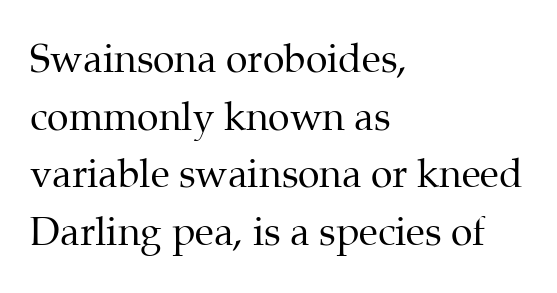
Q: Is the text bold? A: No.
Q: Is the text italic (slanted)? A: No, it is upright.
Q: Is the typeface a serif or a sans-serif typeface? A: Serif.
Q: Is the text underlined? A: No.
Q: How is the paragraph aligned? A: Left-aligned.
Q: Is the spacing between letters normal or unusually wide? A: Normal.
Q: Is the spacing between lines tight, normal or loose? A: Normal.
Q: Width (condensed, normal, or wide)? A: Normal.
Q: Stroke contrast? A: Medium.
Q: x-height? A: Medium.
Q: Monospaced? A: No.
